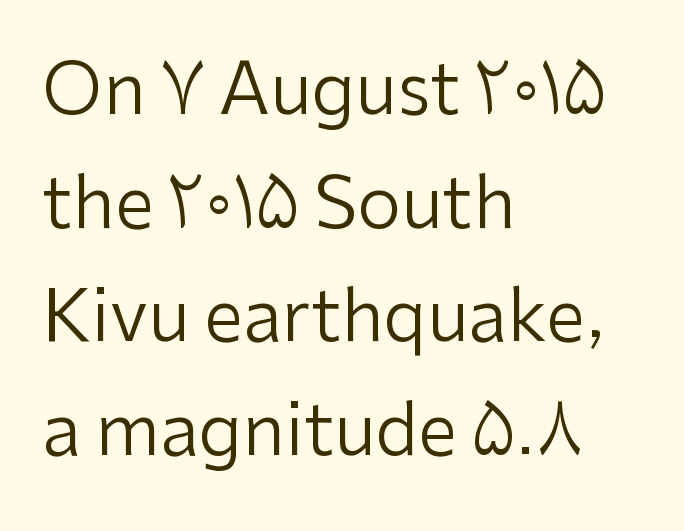
Stroke terminals: plain, sans-serif. The lettering stays uniformly vertical, giving the passage a roman look. Nobody touched the tracking dial on this one. The paragraph has a hard left edge and a soft right edge. Stroke mass is kept to a normal reading level or below.
